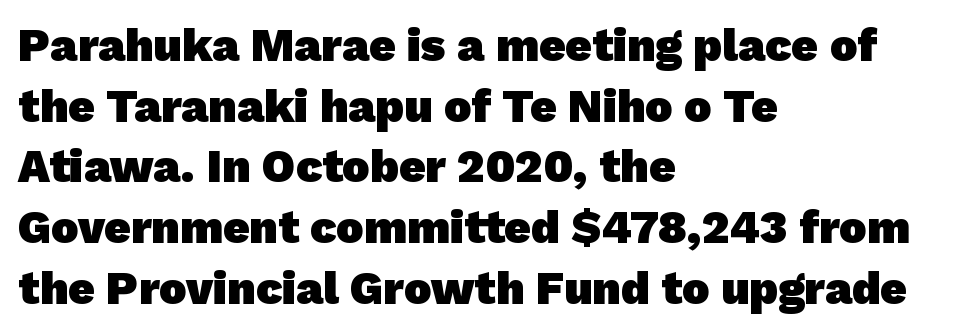
{"serif": "no", "bold": "yes", "weight": "heavy", "width": "normal", "stroke_contrast": "low", "x_height": "medium", "monospaced": "no", "underline": "no", "align": "left", "line_spacing": "normal", "line_spacing_ratio": 1.32, "letter_spacing": "normal", "letter_spacing_em": 0.0, "glyph_px": 46}
